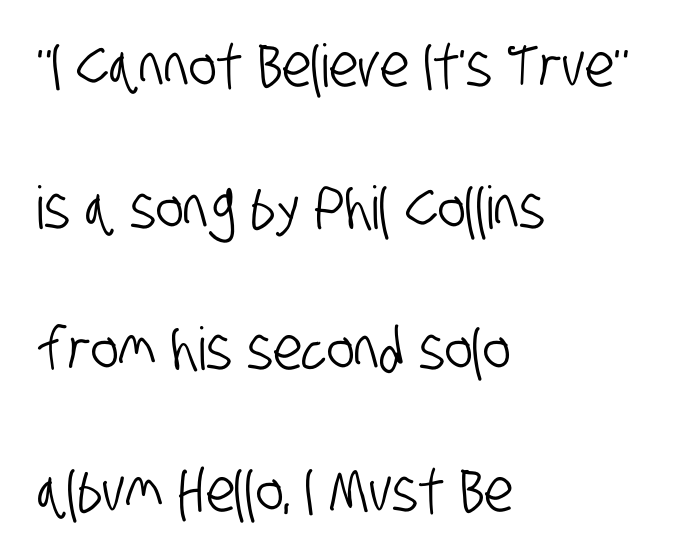
The image shows 59 px condensed sans-serif type; set left-aligned, loose line spacing (2.4x), normal letter spacing, not underlined; low stroke contrast and a large x-height.
